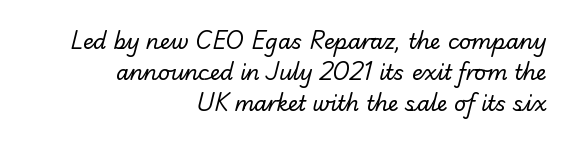
Q: Is the text bold? A: No.
Q: Is the text underlined? A: No.
Q: How is the paragraph aligned? A: Right-aligned.
Q: Is the spacing between letters normal or unusually wide? A: Normal.
Q: Is the spacing between lines tight, normal or loose? A: Normal.
